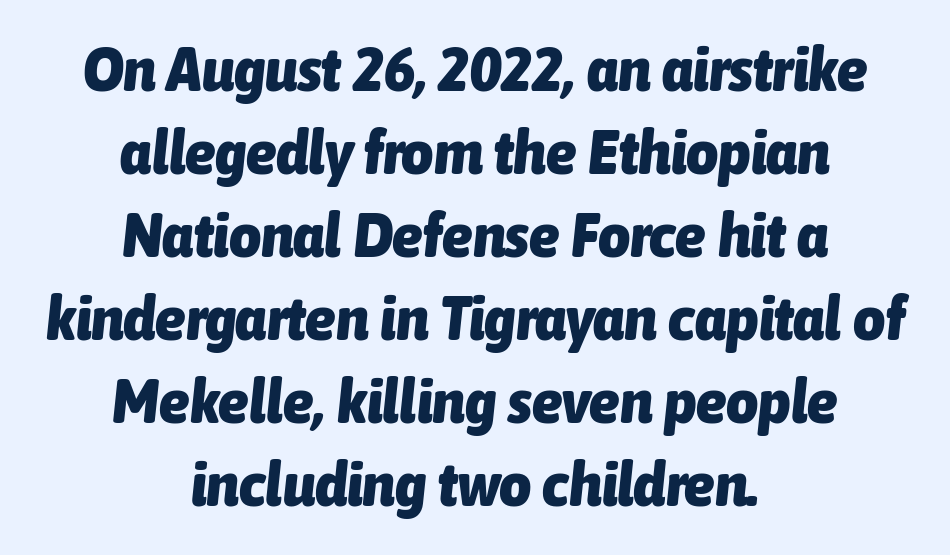
Looking at the ascenders, they clearly lean. Horizontal alignment here is central, giving a formal, balanced look. Character widths vary here, with narrow letters taking less room than wide ones. The rendering keeps characters at their native spacing.
